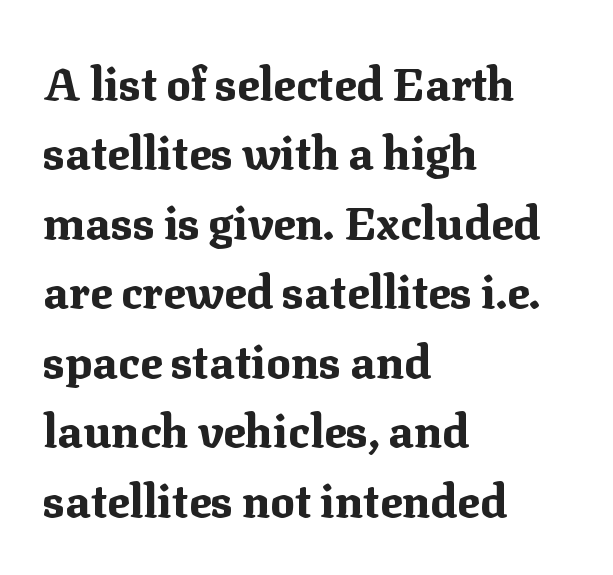
{"serif": "yes", "italic": "no", "bold": "yes", "weight": "bold", "width": "normal", "stroke_contrast": "medium", "x_height": "medium", "monospaced": "no", "underline": "no", "align": "left", "line_spacing": "normal", "line_spacing_ratio": 1.51, "letter_spacing": "normal", "letter_spacing_em": 0.0, "glyph_px": 46}
